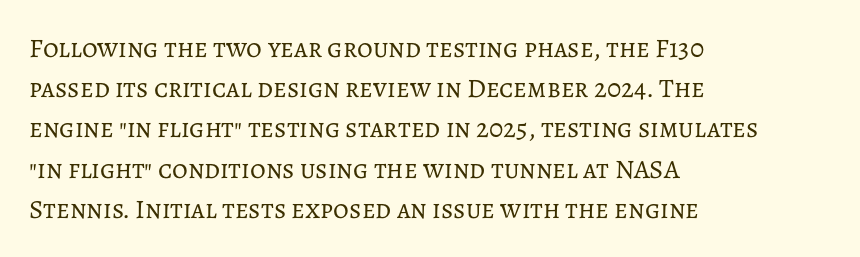
Q: Is the text bold? A: No.
Q: Is the text italic (slanted)? A: No, it is upright.
Q: Is the text underlined? A: No.
Q: How is the paragraph aligned? A: Left-aligned.
Q: Is the spacing between letters normal or unusually wide? A: Normal.
Q: Is the spacing between lines tight, normal or loose? A: Normal.
